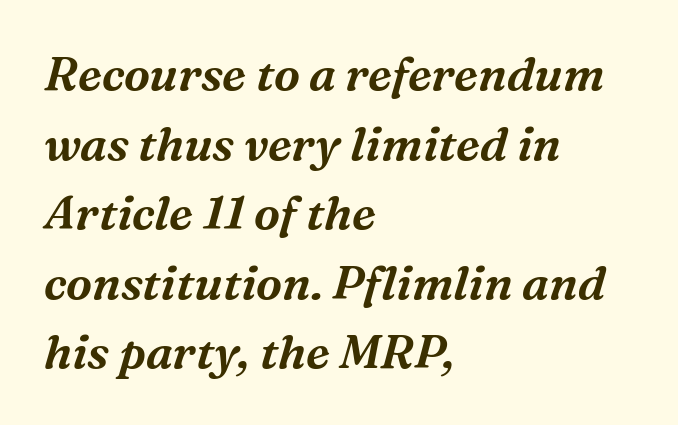
{"serif": "yes", "italic": "yes", "lean": "right", "slant_degrees": 16, "width": "normal", "stroke_contrast": "medium", "x_height": "medium", "monospaced": "no", "underline": "no", "align": "left", "line_spacing": "normal", "line_spacing_ratio": 1.48, "letter_spacing": "normal", "letter_spacing_em": 0.0, "glyph_px": 47}
